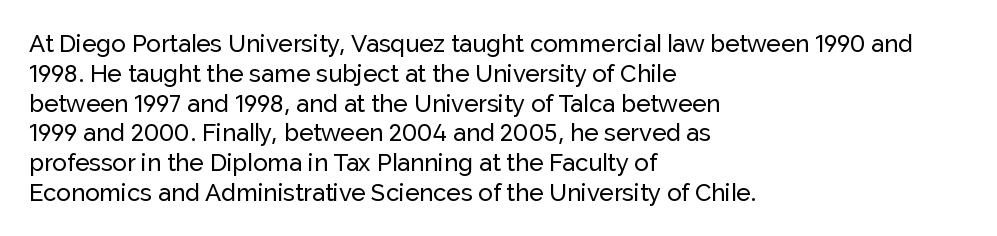
{"italic": "no", "underline": "no", "align": "left", "line_spacing_ratio": 1.24, "letter_spacing": "normal", "letter_spacing_em": 0.0, "glyph_px": 24}
